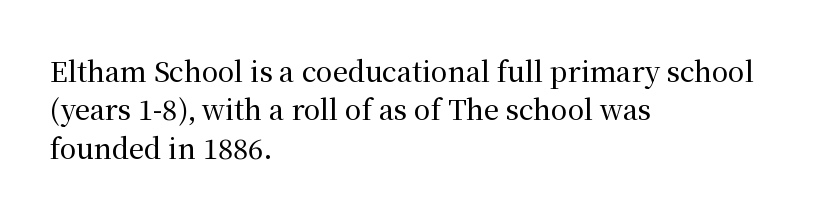
{"italic": "no", "underline": "no", "align": "left", "line_spacing": "normal", "line_spacing_ratio": 1.42, "letter_spacing": "normal", "letter_spacing_em": 0.0, "glyph_px": 27}
